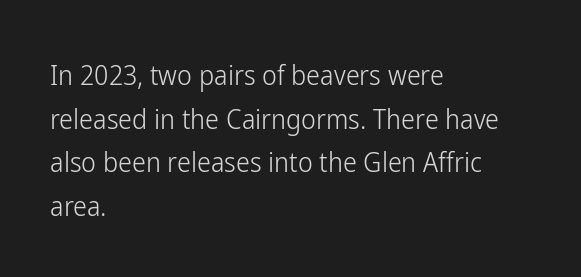
{"serif": "no", "italic": "no", "bold": "no", "weight": "light", "width": "condensed", "stroke_contrast": "low", "x_height": "medium", "monospaced": "no", "underline": "no", "align": "left", "line_spacing": "normal", "line_spacing_ratio": 1.56, "letter_spacing": "normal", "letter_spacing_em": 0.0, "glyph_px": 28}
